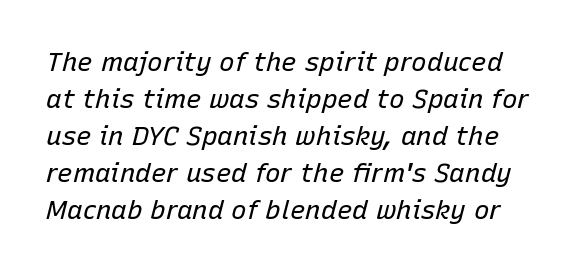
Q: Is the text bold? A: No.
Q: Is the text italic (slanted)? A: Yes, it leans right by about 15 degrees.
Q: Is the text underlined? A: No.
Q: Is the spacing between letters normal or unusually wide? A: Normal.
Q: Is the spacing between lines tight, normal or loose? A: Normal.
